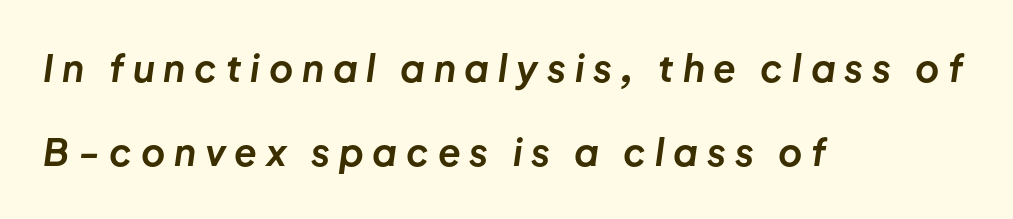
The image shows 37 px bold type, italic (leaning right); set left-aligned, loose line spacing (2.28x), unusually wide letter spacing (+0.24 em), not underlined; low stroke contrast and a medium x-height.
